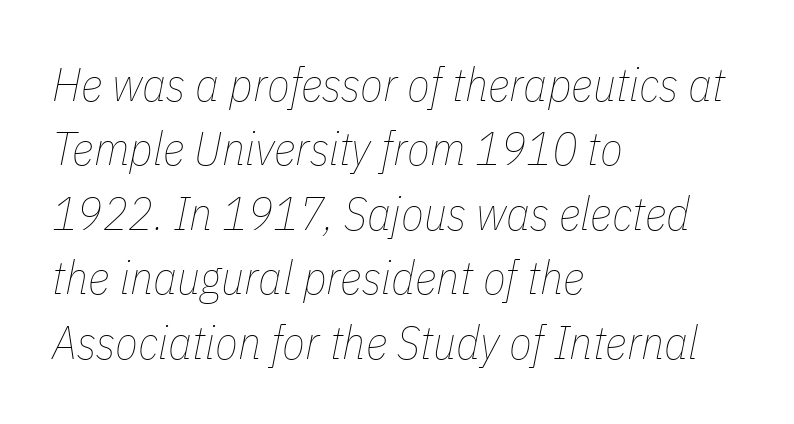
The image shows 47 px thin, condensed type, italic (leaning right); set left-aligned, normal line spacing (1.37x), normal letter spacing, not underlined; low stroke contrast and a medium x-height.
